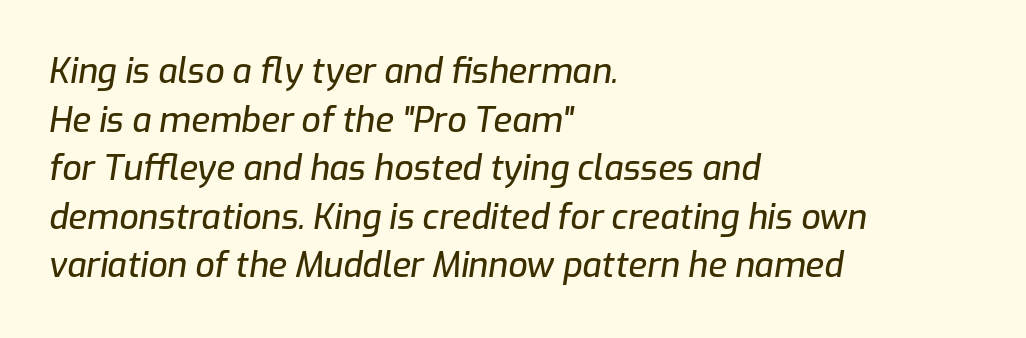
Words float on clear page, feet unadorned. Is the type slanted? Yes — the strokes lean at a clear angle. This rendering leaves character spacing at its baseline value. Is there much room between lines? A standard amount, neither cramped nor airy.
